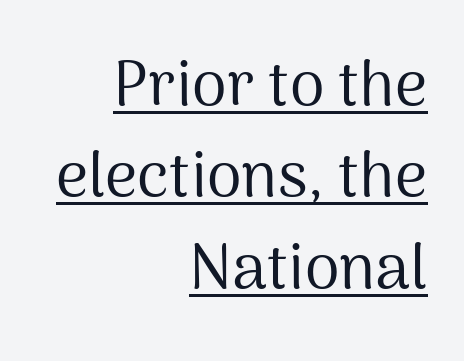
The image shows 63 px regular-weight sans-serif type, upright; set right-aligned, normal line spacing (1.45x), normal letter spacing, underlined; medium stroke contrast and a medium x-height.
